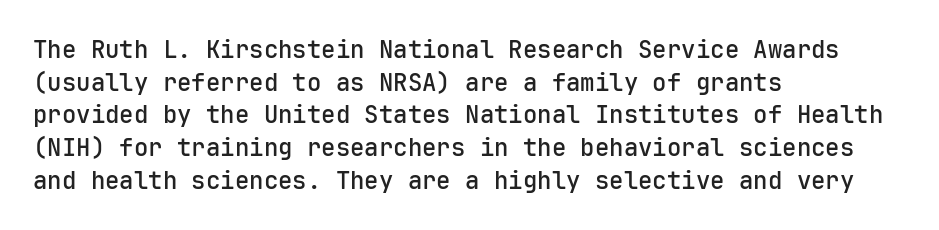
Q: Is the text bold? A: Semi-bold.
Q: Is the text italic (slanted)? A: No, it is upright.
Q: Is the text underlined? A: No.
Q: How is the paragraph aligned? A: Left-aligned.
Q: Is the spacing between letters normal or unusually wide? A: Normal.
Q: Is the spacing between lines tight, normal or loose? A: Normal.
